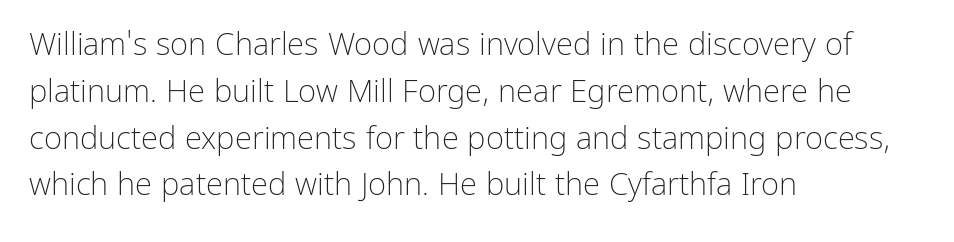
Unlike italic type, these characters show no tilt at all. Evenly set lines give the paragraph a standard silhouette. The space beneath each line is pristine and unruled. Here the designer chose a conventional face with non-uniform glyph widths. On a weight scale, this lands at 450 or below. Standard letterfit; no display-style spreading of the glyphs.
